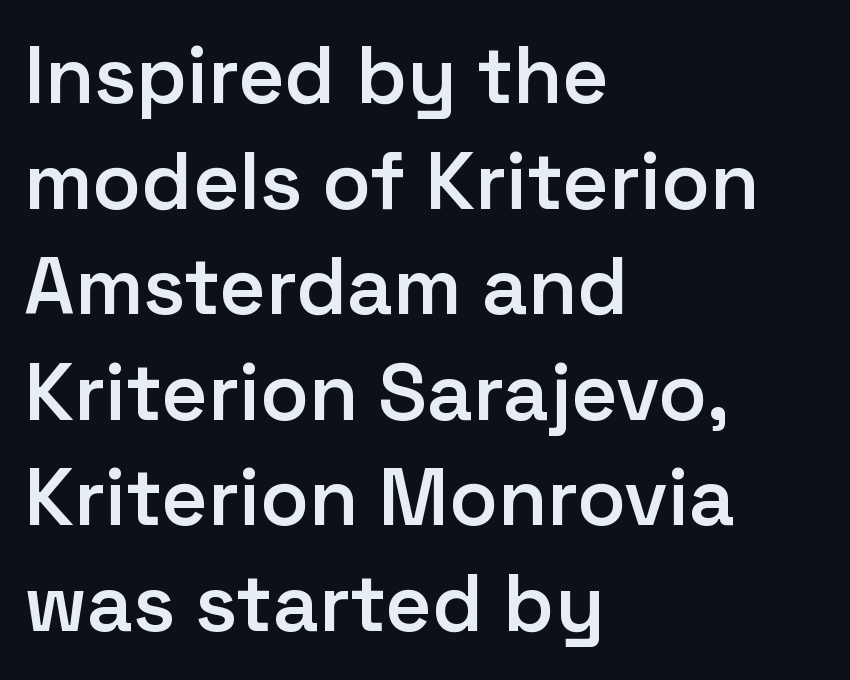
{"serif": "no", "italic": "no", "bold": "semi", "weight": "semibold", "width": "normal", "stroke_contrast": "low", "x_height": "medium", "monospaced": "no", "underline": "no", "align": "left", "line_spacing": "normal", "line_spacing_ratio": 1.32, "letter_spacing": "normal", "letter_spacing_em": 0.0, "glyph_px": 80}
